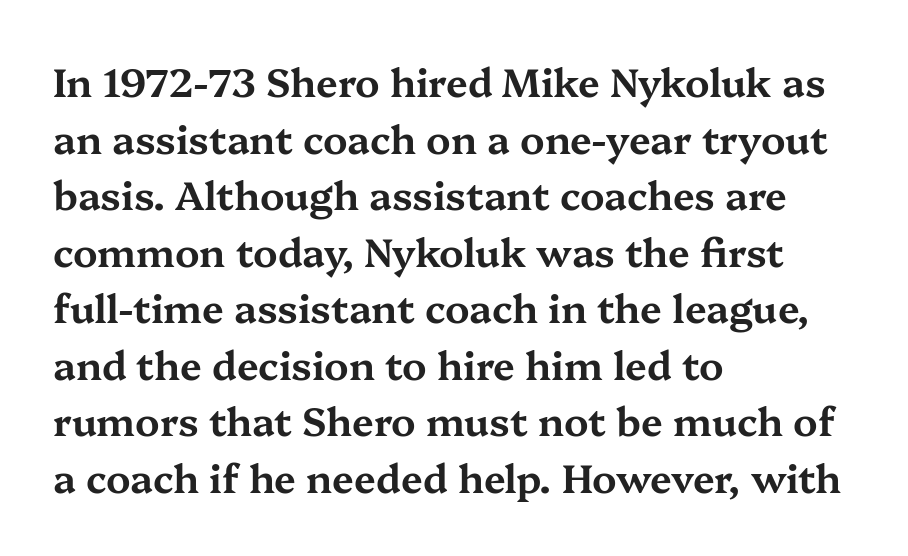
Q: Is the text italic (slanted)? A: No, it is upright.
Q: Is the typeface a serif or a sans-serif typeface? A: Serif.
Q: Is the text underlined? A: No.
Q: How is the paragraph aligned? A: Left-aligned.
Q: Is the spacing between letters normal or unusually wide? A: Normal.
Q: Is the spacing between lines tight, normal or loose? A: Normal.
Q: Width (condensed, normal, or wide)? A: Wide.
Q: Stroke contrast? A: Medium.
Q: x-height? A: Medium.
Q: Monospaced? A: No.
